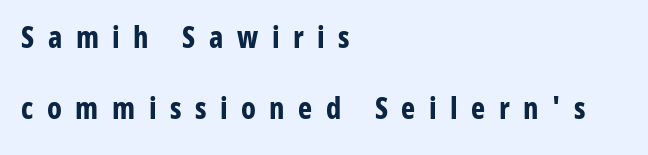
Q: Is the text bold? A: Yes.
Q: Is the text italic (slanted)? A: No, it is upright.
Q: Is the typeface a serif or a sans-serif typeface? A: Sans-serif.
Q: Is the text underlined? A: No.
Q: How is the paragraph aligned? A: Left-aligned.
Q: Is the spacing between letters normal or unusually wide? A: Unusually wide.
Q: Is the spacing between lines tight, normal or loose? A: Loose.
Q: Width (condensed, normal, or wide)? A: Condensed.
Q: Stroke contrast? A: Low.
Q: x-height? A: Medium.
Q: Monospaced? A: No.
